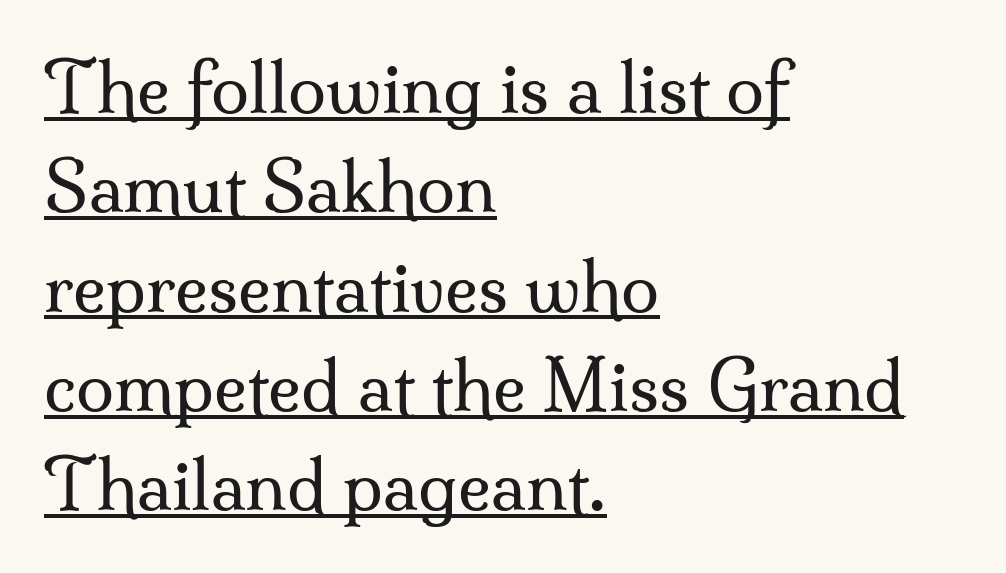
{"serif": "yes", "italic": "no", "bold": "no", "weight": "regular", "width": "normal", "stroke_contrast": "medium", "x_height": "small", "monospaced": "no", "underline": "yes", "align": "left", "line_spacing": "normal", "line_spacing_ratio": 1.44, "letter_spacing": "normal", "letter_spacing_em": 0.0, "glyph_px": 69}
